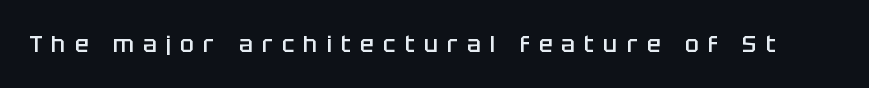
This rendering widens character spacing well past its baseline value. Italic? Not at all — the glyphs are vertical. The strokes are fattened partway — semibold, not bold. Only glyphs here, with clear space below each row.
